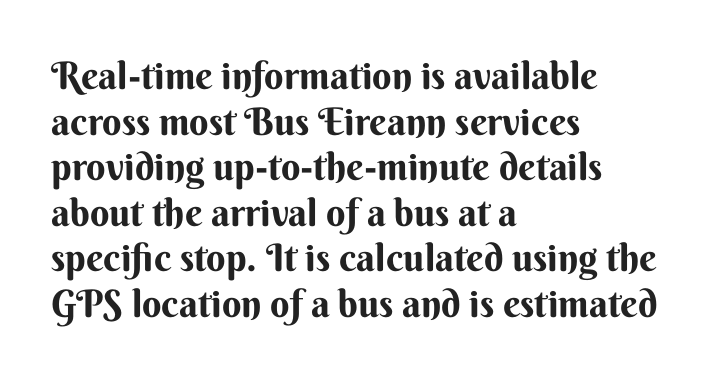
Q: Is the text bold? A: Yes.
Q: Is the text italic (slanted)? A: No, it is upright.
Q: Is the typeface a serif or a sans-serif typeface? A: Sans-serif.
Q: Is the text underlined? A: No.
Q: How is the paragraph aligned? A: Left-aligned.
Q: Is the spacing between letters normal or unusually wide? A: Normal.
Q: Width (condensed, normal, or wide)? A: Normal.
Q: Stroke contrast? A: Medium.
Q: x-height? A: Small.
Q: Monospaced? A: No.
